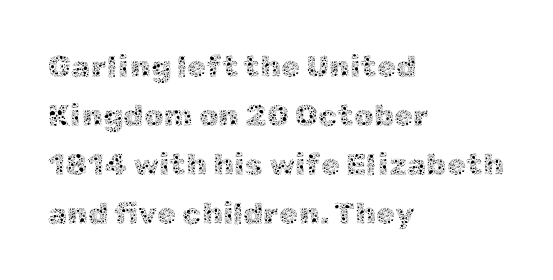
The image shows 31 px thin type, upright; set left-aligned, normal line spacing (1.58x), normal letter spacing, not underlined; a medium x-height.
